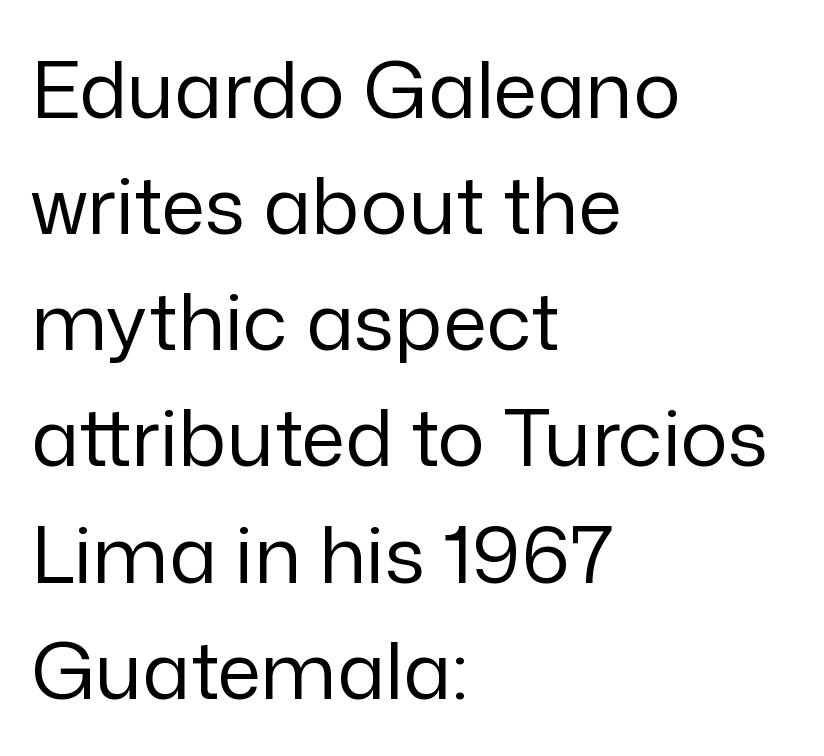
Q: Is the text bold? A: No.
Q: Is the text italic (slanted)? A: No, it is upright.
Q: Is the typeface a serif or a sans-serif typeface? A: Sans-serif.
Q: Is the text underlined? A: No.
Q: How is the paragraph aligned? A: Left-aligned.
Q: Is the spacing between letters normal or unusually wide? A: Normal.
Q: Is the spacing between lines tight, normal or loose? A: Normal.
Q: Width (condensed, normal, or wide)? A: Normal.
Q: Stroke contrast? A: Low.
Q: x-height? A: Medium.
Q: Monospaced? A: No.
